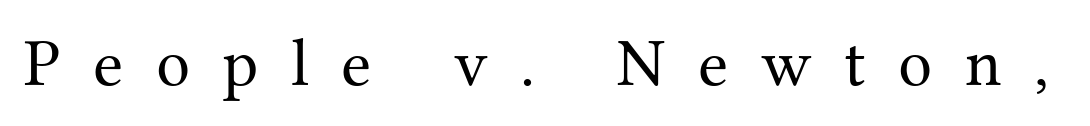
Is there any slant? The stems are plumb. The passage shown is typed in a proportional face where columns would drift. A typesetter would call this heavily tracked-out type. No extra ink here — the face is not bold. Little horizontal feet cap the strokes, marking this as serif type.
